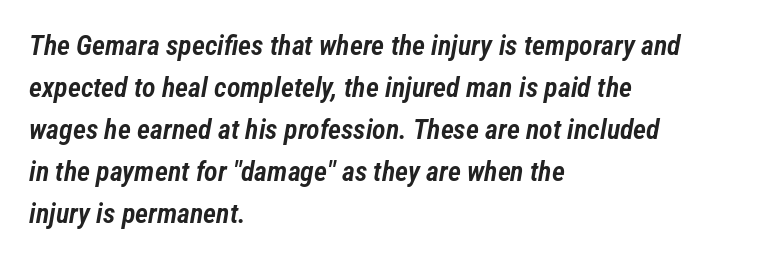
The image shows 28 px semibold, condensed type, italic (leaning right); set left-aligned, normal line spacing (1.5x), normal letter spacing, not underlined; low stroke contrast and a medium x-height.
